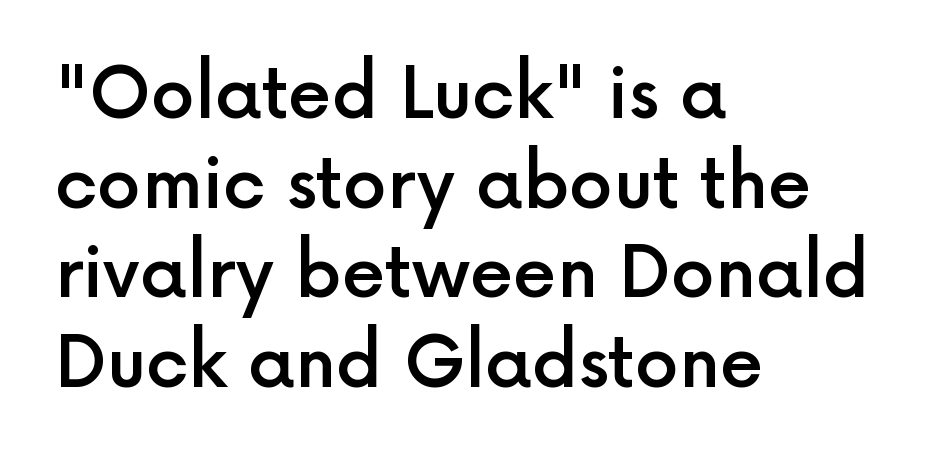
{"serif": "no", "italic": "no", "bold": "semi", "weight": "semibold", "width": "normal", "x_height": "medium", "monospaced": "no", "underline": "no", "align": "left", "line_spacing": "normal", "line_spacing_ratio": 1.28, "letter_spacing": "normal", "letter_spacing_em": 0.0, "glyph_px": 70}
